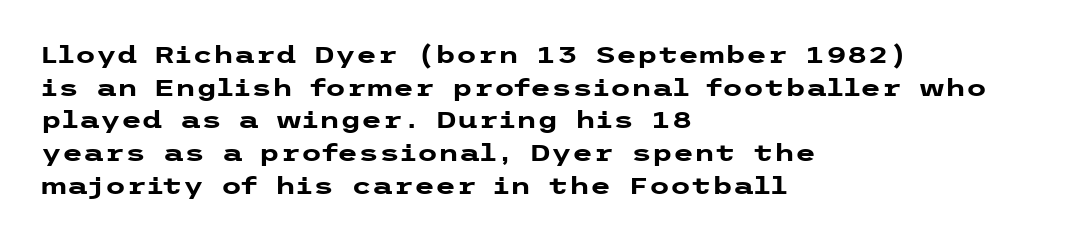
The rendering uses a moderate line-height, typical for paragraphs. The typography opts for an upright posture over an oblique one. Each word holds together tightly as a unit, with standard inter-letter gaps. Left-aligned paragraph, ragged on the right. The sample has been set heavy, in full bold. The string is rendered with underlining switched off.
